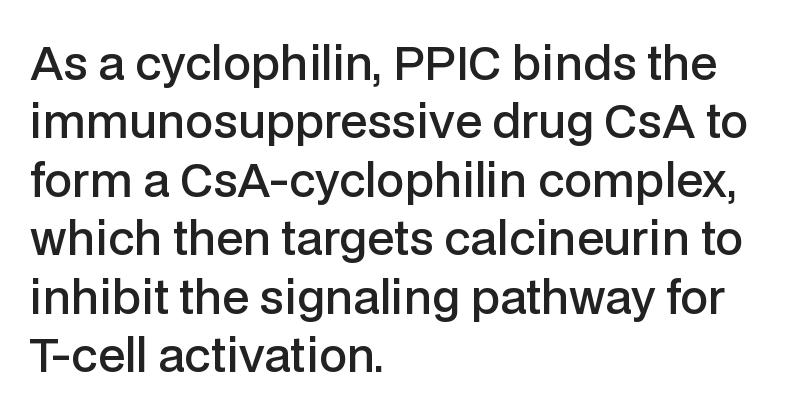
The image shows 45 px semibold sans-serif type, upright; set left-aligned, normal line spacing (1.3x), normal letter spacing, not underlined; low stroke contrast and a medium x-height.
